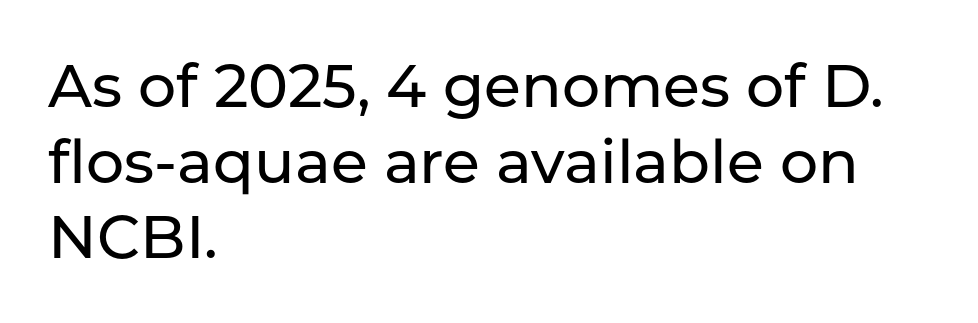
Lines of text with bare space underneath. Spacing between characters is what you'd get straight out of the box. Evenly set lines give the paragraph a standard silhouette. Character widths vary here, with narrow letters taking less room than wide ones. The glyphs in this specimen are sans serif.
